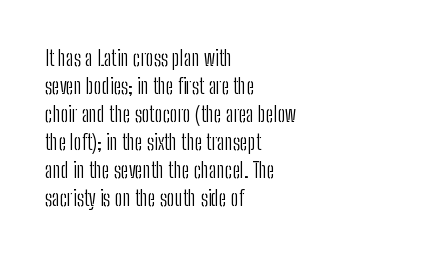
Q: Is the text bold? A: No.
Q: Is the text italic (slanted)? A: No, it is upright.
Q: Is the text underlined? A: No.
Q: How is the paragraph aligned? A: Left-aligned.
Q: Is the spacing between letters normal or unusually wide? A: Normal.
Q: Is the spacing between lines tight, normal or loose? A: Normal.
